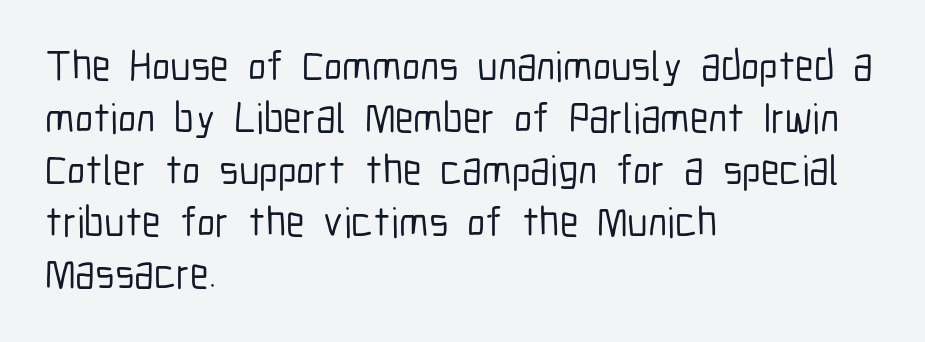
The image shows 42 px condensed sans-serif type, upright; set left-aligned, line spacing 1.24x, normal letter spacing, not underlined; low stroke contrast and a medium x-height.
